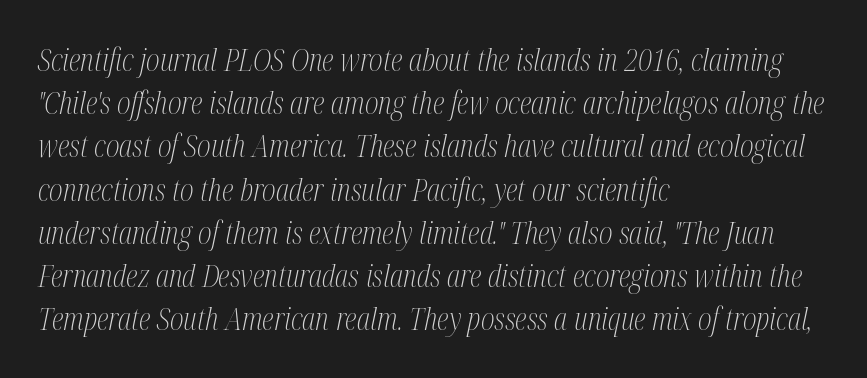
The image shows 30 px light, condensed serif type, italic (leaning right); set left-aligned, normal line spacing (1.44x), normal letter spacing, not underlined; medium stroke contrast and a medium x-height.
